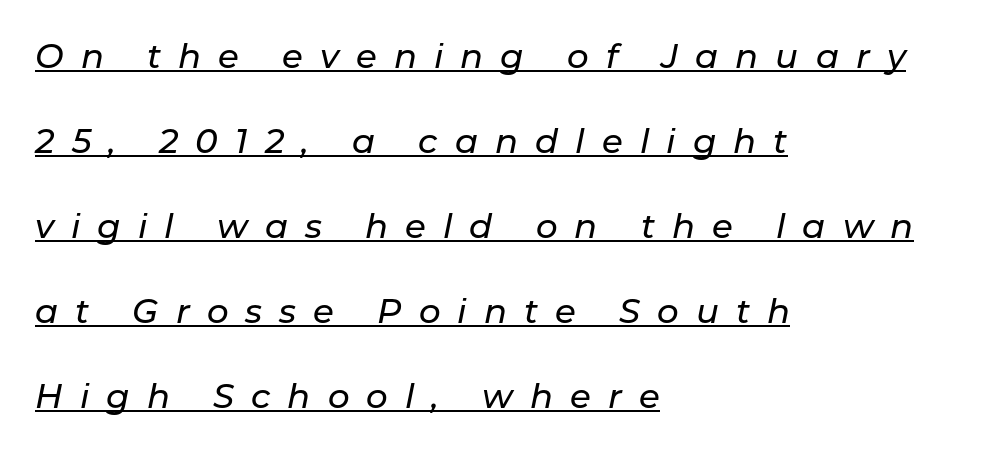
Q: Is the text italic (slanted)? A: Yes, it leans right by about 11 degrees.
Q: Is the text underlined? A: Yes.
Q: How is the paragraph aligned? A: Left-aligned.
Q: Is the spacing between letters normal or unusually wide? A: Unusually wide.
Q: Is the spacing between lines tight, normal or loose? A: Loose.
Q: Width (condensed, normal, or wide)? A: Normal.
Q: Stroke contrast? A: Low.
Q: x-height? A: Medium.
Q: Monospaced? A: No.
